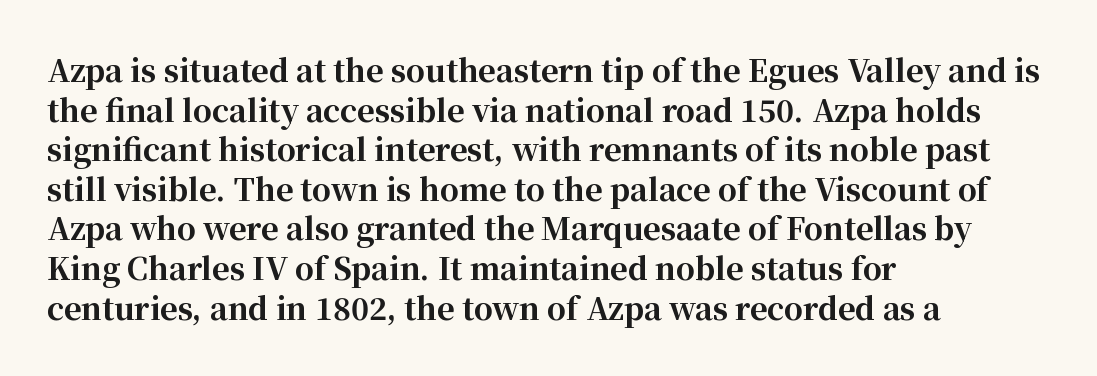
Q: Is the text bold? A: Yes.
Q: Is the text italic (slanted)? A: No, it is upright.
Q: Is the typeface a serif or a sans-serif typeface? A: Serif.
Q: Is the text underlined? A: No.
Q: How is the paragraph aligned? A: Left-aligned.
Q: Is the spacing between letters normal or unusually wide? A: Normal.
Q: Is the spacing between lines tight, normal or loose? A: Normal.
Q: Width (condensed, normal, or wide)? A: Normal.
Q: Stroke contrast? A: High.
Q: x-height? A: Medium.
Q: Monospaced? A: No.
